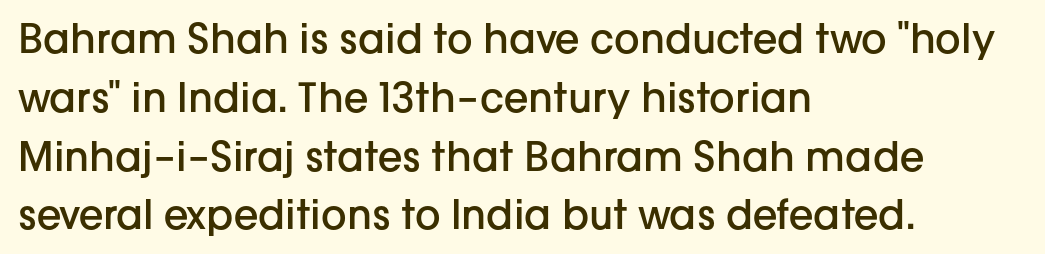
Unlike italic type, these characters show no tilt at all. The characters look somewhat weighty, a semibold short of true bold. Notice how descenders clear the ascenders below comfortably — that's standard leading. Each letter keeps its own natural width here, so spacing adapts to shape. The letters sit at their default tracking, neither squeezed nor spread.
